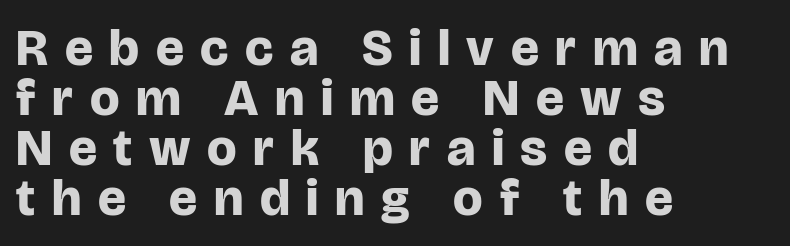
Q: Is the text bold? A: Yes.
Q: Is the text italic (slanted)? A: No, it is upright.
Q: Is the typeface a serif or a sans-serif typeface? A: Sans-serif.
Q: Is the text underlined? A: No.
Q: How is the paragraph aligned? A: Left-aligned.
Q: Is the spacing between letters normal or unusually wide? A: Unusually wide.
Q: Is the spacing between lines tight, normal or loose? A: Tight.
Q: Width (condensed, normal, or wide)? A: Normal.
Q: Stroke contrast? A: Low.
Q: x-height? A: Large.
Q: Monospaced? A: No.
